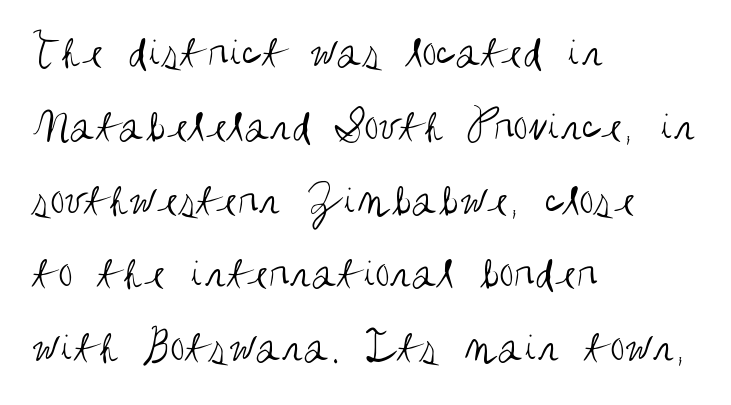
Q: Is the text bold? A: No.
Q: Is the typeface a serif or a sans-serif typeface? A: Sans-serif.
Q: Is the text underlined? A: No.
Q: How is the paragraph aligned? A: Left-aligned.
Q: Is the spacing between letters normal or unusually wide? A: Normal.
Q: Is the spacing between lines tight, normal or loose? A: Normal.
Q: Width (condensed, normal, or wide)? A: Condensed.
Q: Stroke contrast? A: Medium.
Q: x-height? A: Large.
Q: Monospaced? A: No.
